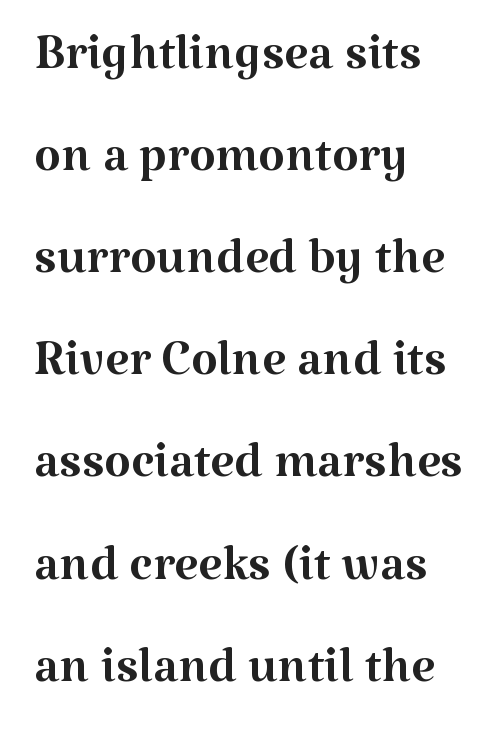
Q: Is the text bold? A: No.
Q: Is the text italic (slanted)? A: No, it is upright.
Q: Is the typeface a serif or a sans-serif typeface? A: Serif.
Q: Is the text underlined? A: No.
Q: How is the paragraph aligned? A: Left-aligned.
Q: Is the spacing between letters normal or unusually wide? A: Normal.
Q: Is the spacing between lines tight, normal or loose? A: Normal.
Q: Width (condensed, normal, or wide)? A: Normal.
Q: Stroke contrast? A: Medium.
Q: x-height? A: Medium.
Q: Monospaced? A: No.
